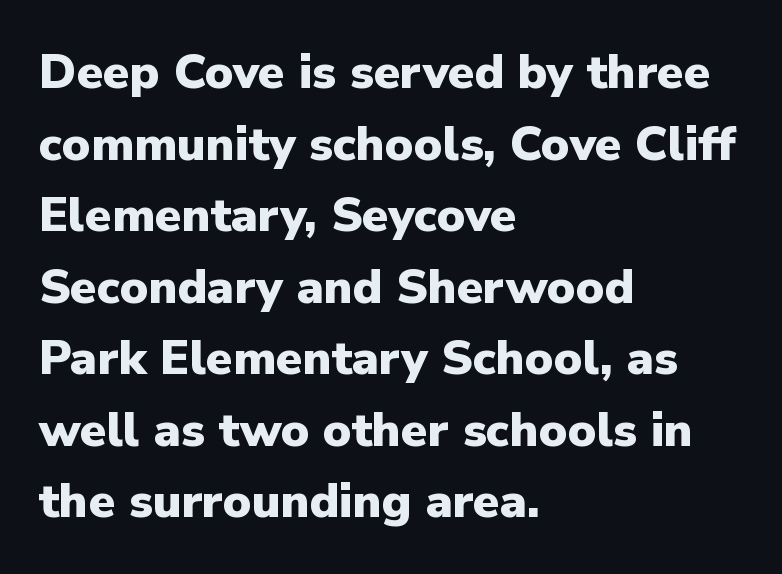
{"serif": "no", "italic": "no", "bold": "yes", "weight": "heavy", "width": "normal", "stroke_contrast": "low", "x_height": "medium", "monospaced": "no", "underline": "no", "align": "left", "line_spacing": "normal", "line_spacing_ratio": 1.49, "letter_spacing": "normal", "letter_spacing_em": 0.0, "glyph_px": 48}
